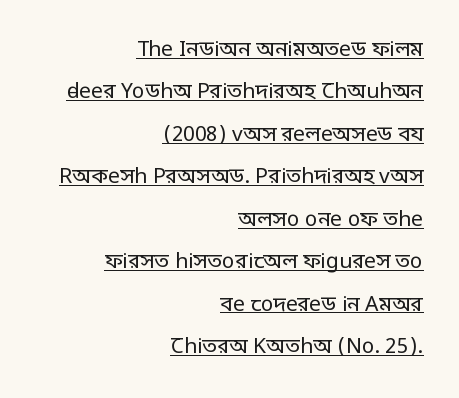
The image shows 21 px text type, upright; set right-aligned, loose line spacing (2.02x), normal letter spacing, underlined.
